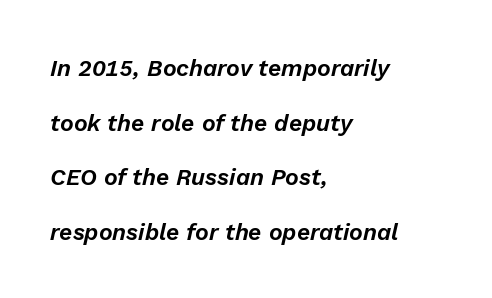
Horizontal alignment here is leftward, the default for most running prose. How are the letters spaced? Ordinarily, with no added tracking. Underlining? Definitely not there. Interline gaps are noticeably wide in this sample. The passage shown leans; its letterforms are oblique.
